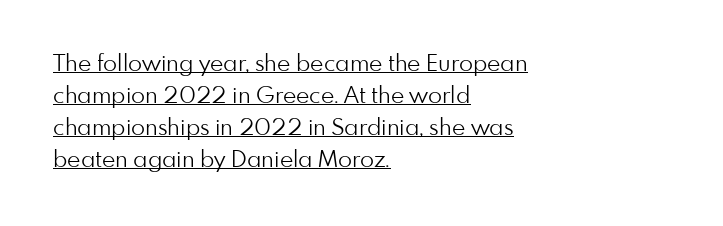
Q: Is the text bold? A: No.
Q: Is the text italic (slanted)? A: No, it is upright.
Q: Is the text underlined? A: Yes.
Q: How is the paragraph aligned? A: Left-aligned.
Q: Is the spacing between letters normal or unusually wide? A: Normal.
Q: Is the spacing between lines tight, normal or loose? A: Normal.
